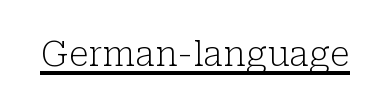
The image shows 35 px light serif type, upright; set normal letter spacing, underlined; low stroke contrast and a medium x-height.
